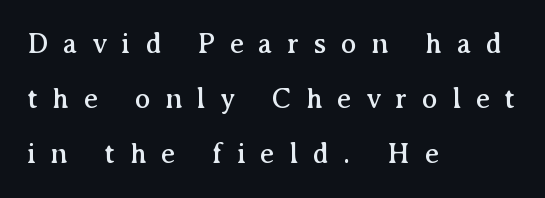
{"serif": "yes", "italic": "no", "width": "normal", "stroke_contrast": "medium", "x_height": "medium", "monospaced": "no", "underline": "no", "align": "left", "line_spacing": "loose", "line_spacing_ratio": 1.9, "letter_spacing": "wide", "letter_spacing_em": 0.5, "glyph_px": 29}
